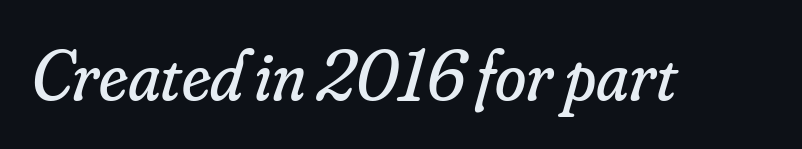
{"serif": "yes", "italic": "yes", "lean": "right", "slant_degrees": 16, "bold": "no", "weight": "regular", "width": "normal", "stroke_contrast": "low", "x_height": "small", "monospaced": "no", "underline": "no", "letter_spacing": "normal", "letter_spacing_em": 0.0, "glyph_px": 71}
